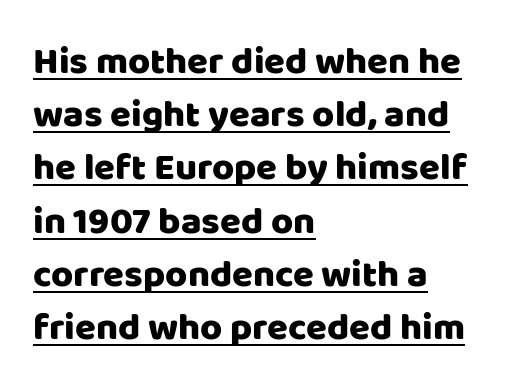
Q: Is the text italic (slanted)? A: No, it is upright.
Q: Is the typeface a serif or a sans-serif typeface? A: Sans-serif.
Q: Is the text underlined? A: Yes.
Q: How is the paragraph aligned? A: Left-aligned.
Q: Is the spacing between letters normal or unusually wide? A: Normal.
Q: Is the spacing between lines tight, normal or loose? A: Normal.
Q: Width (condensed, normal, or wide)? A: Normal.
Q: Stroke contrast? A: Low.
Q: x-height? A: Large.
Q: Monospaced? A: No.
